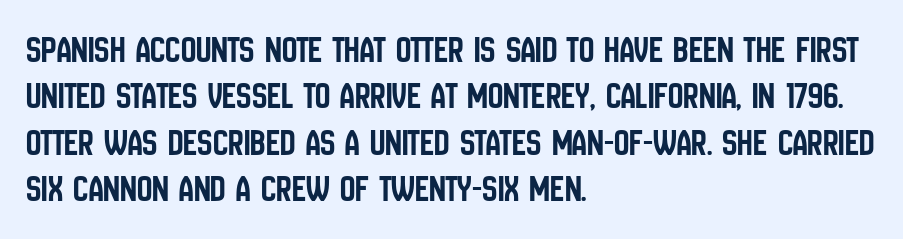
Q: Is the text italic (slanted)? A: No, it is upright.
Q: Is the typeface a serif or a sans-serif typeface? A: Sans-serif.
Q: Is the text underlined? A: No.
Q: How is the paragraph aligned? A: Left-aligned.
Q: Is the spacing between letters normal or unusually wide? A: Normal.
Q: Width (condensed, normal, or wide)? A: Condensed.
Q: Stroke contrast? A: Low.
Q: x-height? A: Large.
Q: Monospaced? A: No.
